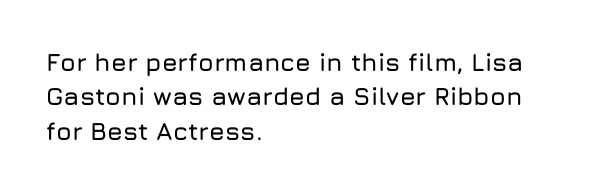
The image shows 25 px text type, upright; set left-aligned, normal line spacing (1.38x), normal letter spacing, not underlined.
